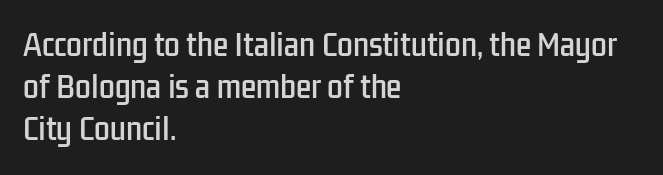
Q: Is the text italic (slanted)? A: No, it is upright.
Q: Is the typeface a serif or a sans-serif typeface? A: Sans-serif.
Q: Is the text underlined? A: No.
Q: How is the paragraph aligned? A: Left-aligned.
Q: Is the spacing between letters normal or unusually wide? A: Normal.
Q: Is the spacing between lines tight, normal or loose? A: Normal.
Q: Width (condensed, normal, or wide)? A: Condensed.
Q: Stroke contrast? A: Low.
Q: x-height? A: Medium.
Q: Monospaced? A: No.
